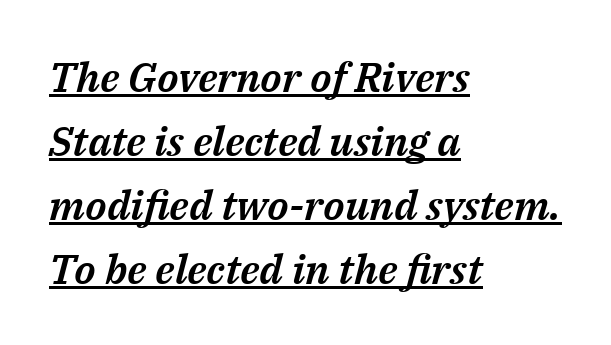
Q: Is the text italic (slanted)? A: Yes, it leans right by about 14 degrees.
Q: Is the text underlined? A: Yes.
Q: How is the paragraph aligned? A: Left-aligned.
Q: Is the spacing between letters normal or unusually wide? A: Normal.
Q: Is the spacing between lines tight, normal or loose? A: Normal.
Q: Width (condensed, normal, or wide)? A: Normal.
Q: Stroke contrast? A: Medium.
Q: x-height? A: Medium.
Q: Monospaced? A: No.
